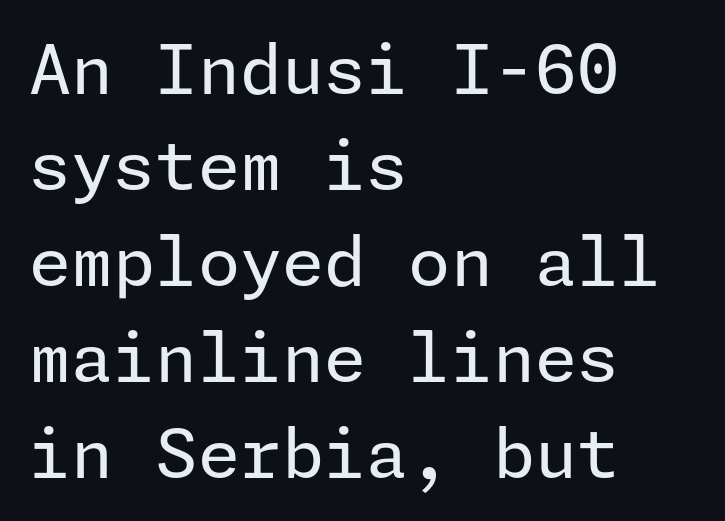
Regular leading. Ordinary non-slanted type is in use. The text block is weighted toward the left margin, trailing off unevenly rightward. Glyph-to-glyph distance matches everyday printed text. Any mark beneath the type? The region is blank.
